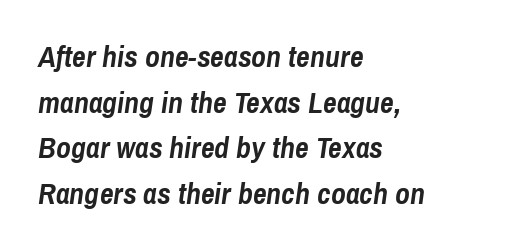
{"italic": "yes", "lean": "right", "slant_degrees": 8, "bold": "yes", "weight": "semibold", "width": "condensed", "stroke_contrast": "low", "x_height": "medium", "monospaced": "no", "underline": "no", "align": "left", "line_spacing": "normal", "line_spacing_ratio": 1.52, "letter_spacing": "normal", "letter_spacing_em": 0.0, "glyph_px": 30}
